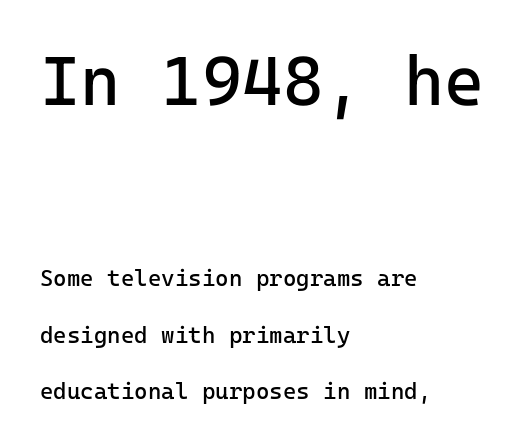
{"serif": "no", "italic": "no", "bold": "no", "weight": "regular", "width": "normal", "stroke_contrast": "low", "x_height": "medium", "underline": "no", "align": "left", "line_spacing": "loose", "line_spacing_ratio": 2.45, "letter_spacing": "normal", "letter_spacing_em": 0.0, "larger_block": "first", "size_ratio": 3.0, "glyph_px": 69}
